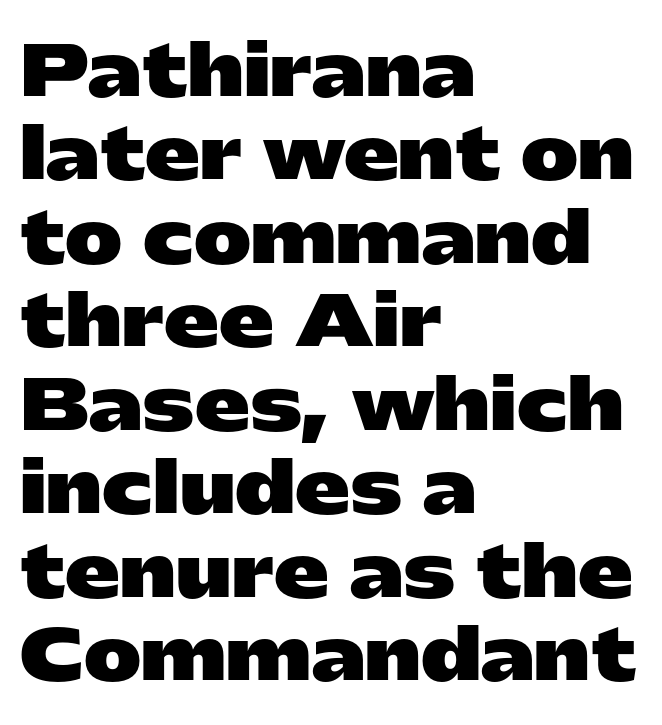
{"serif": "no", "italic": "no", "bold": "yes", "weight": "heavy", "width": "wide", "stroke_contrast": "low", "x_height": "medium", "monospaced": "no", "underline": "no", "align": "left", "line_spacing_ratio": 1.21, "letter_spacing": "normal", "letter_spacing_em": 0.0, "glyph_px": 69}
